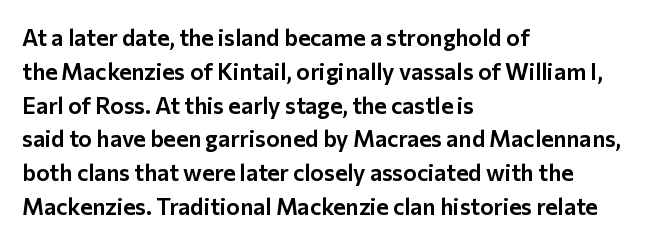
The image shows 23 px text type, upright; set left-aligned, normal line spacing (1.47x), normal letter spacing, not underlined.
